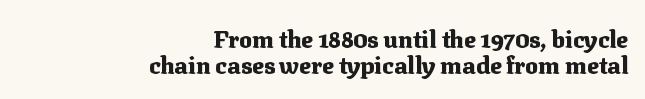
Check the space under the baseline: it is left empty. Alignment: flush right. Bold? Absolutely — the strokes are thick and heavy. Summary of vertical rhythm: compact, with narrow interline spacing. Each word holds together tightly as a unit, with standard inter-letter gaps. Does the lettering tilt? It doesn't — this is upright.
